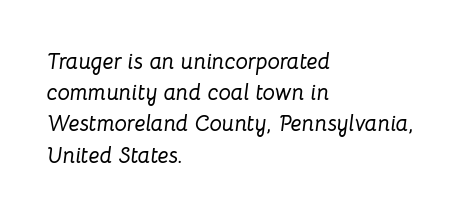
The image shows 22 px text type, italic (leaning right); set left-aligned, normal line spacing (1.42x), normal letter spacing, not underlined.
